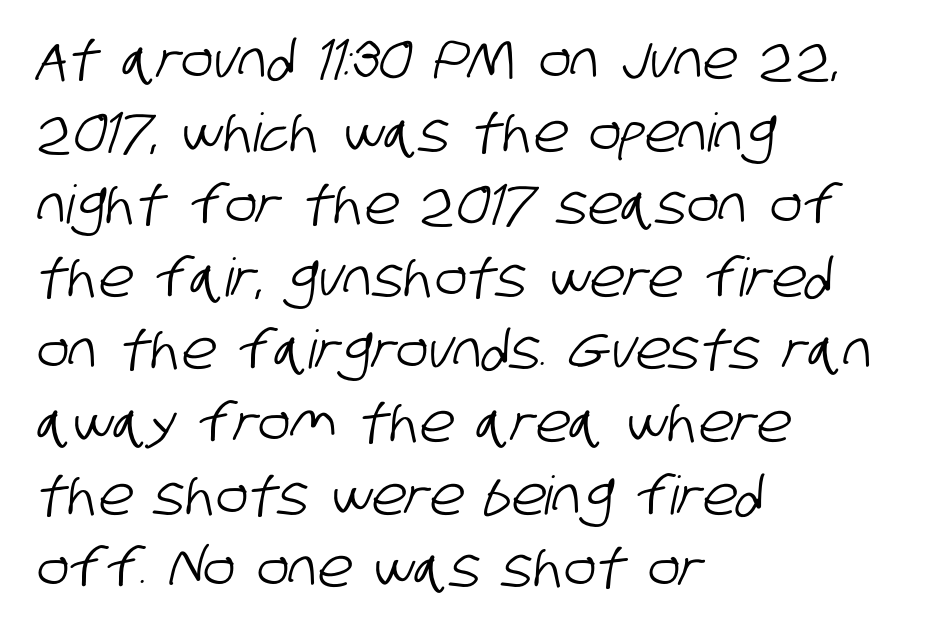
The image shows 53 px condensed sans-serif type; set left-aligned, normal line spacing (1.37x), normal letter spacing, not underlined; low stroke contrast and a large x-height.
